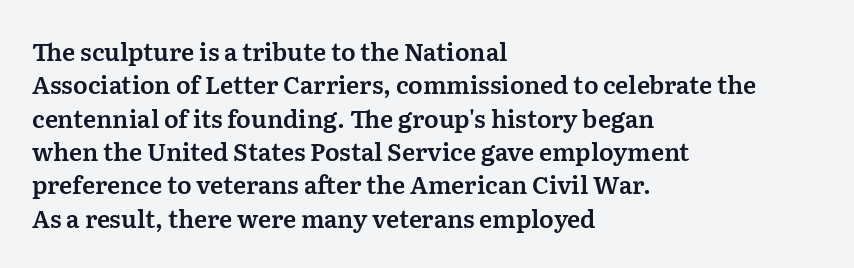
{"italic": "no", "underline": "no", "align": "left", "line_spacing": "normal", "line_spacing_ratio": 1.39, "letter_spacing": "normal", "letter_spacing_em": 0.0, "glyph_px": 24}
